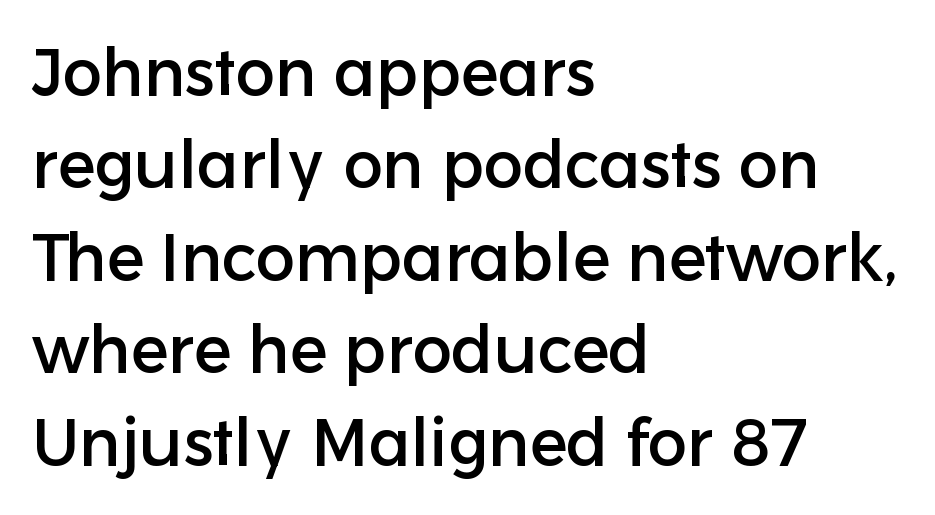
Q: Is the text italic (slanted)? A: No, it is upright.
Q: Is the typeface a serif or a sans-serif typeface? A: Sans-serif.
Q: Is the text underlined? A: No.
Q: How is the paragraph aligned? A: Left-aligned.
Q: Is the spacing between letters normal or unusually wide? A: Normal.
Q: Is the spacing between lines tight, normal or loose? A: Normal.
Q: Width (condensed, normal, or wide)? A: Normal.
Q: Stroke contrast? A: Low.
Q: x-height? A: Medium.
Q: Monospaced? A: No.
